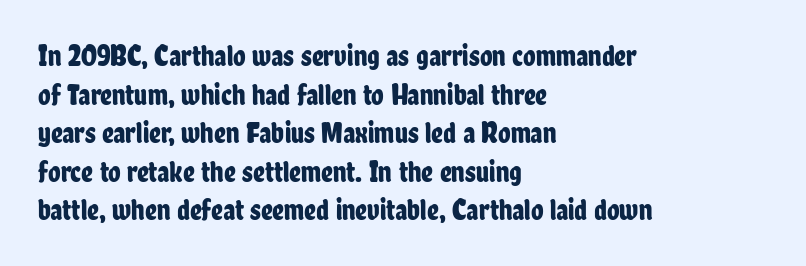
The image shows 29 px condensed sans-serif type, upright; set left-aligned, normal line spacing (1.33x), normal letter spacing, not underlined; low stroke contrast and a medium x-height.
